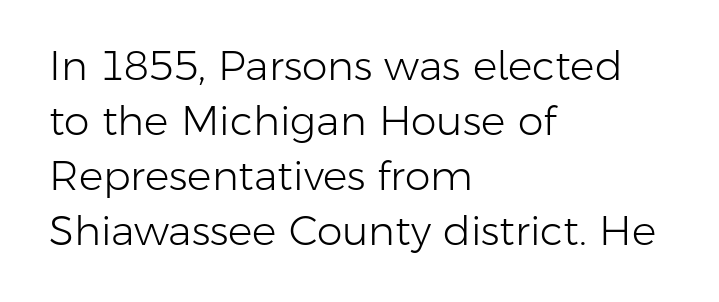
{"serif": "no", "italic": "no", "bold": "no", "weight": "light", "width": "normal", "stroke_contrast": "low", "x_height": "medium", "monospaced": "no", "underline": "no", "align": "left", "line_spacing": "normal", "line_spacing_ratio": 1.34, "letter_spacing": "normal", "letter_spacing_em": 0.0, "glyph_px": 41}
